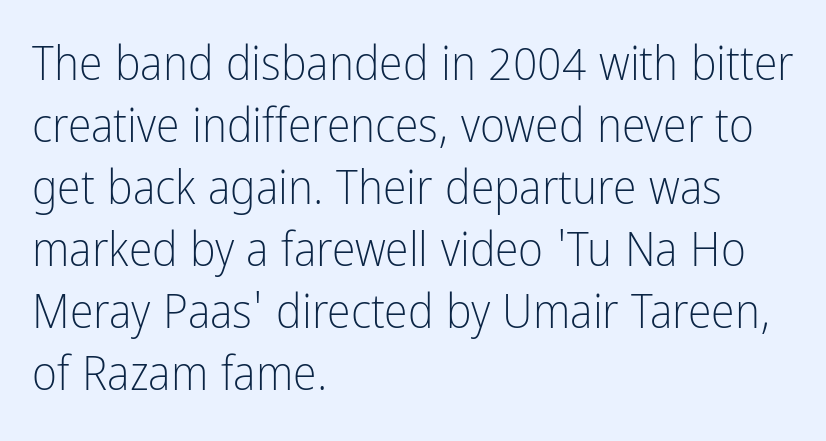
The image shows 48 px light, condensed sans-serif type, upright; set left-aligned, normal line spacing (1.29x), normal letter spacing, not underlined; low stroke contrast and a medium x-height.
